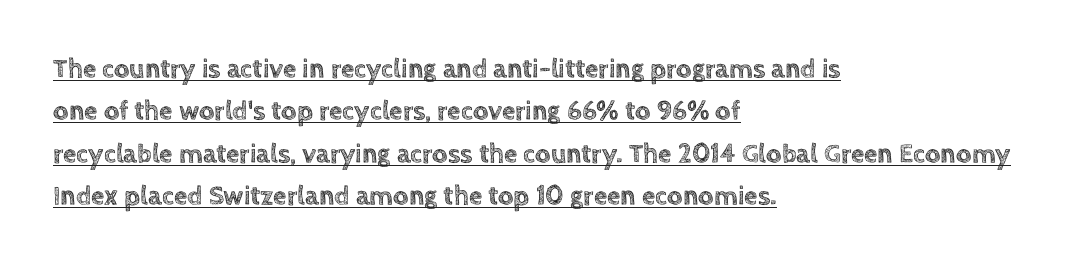
Horizontal bands of white between lines are of average thickness. These characters rest on top of a visible drawn line. Posture: upright roman. Alignment: flush left. The tracking reads as untouched default to a designer's eye.
